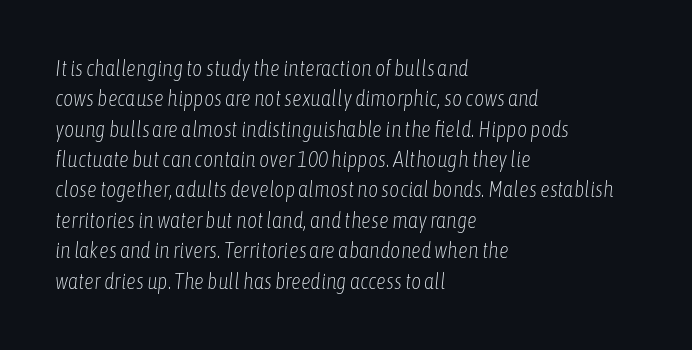
{"italic": "yes", "lean": "right", "slant_degrees": 6, "bold": "no", "underline": "no", "align": "left", "line_spacing": "normal", "line_spacing_ratio": 1.38, "letter_spacing": "normal", "letter_spacing_em": 0.0, "glyph_px": 22}
